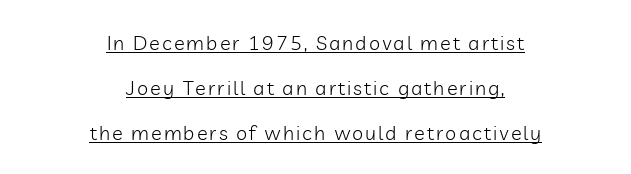
Underlining? Definitely there. Stems and bowls with no extra thickness — not bold. These lines were composed using upright roman letters. Casual observation: everything's sitting right in the middle. Horizontal bands of white between lines are thick stripes.
